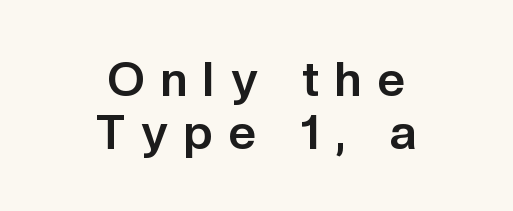
{"serif": "no", "italic": "no", "bold": "yes", "weight": "bold", "width": "normal", "stroke_contrast": "low", "x_height": "medium", "monospaced": "no", "underline": "no", "align": "center", "line_spacing": "tight", "line_spacing_ratio": 1.1, "letter_spacing": "wide", "letter_spacing_em": 0.34, "glyph_px": 48}
